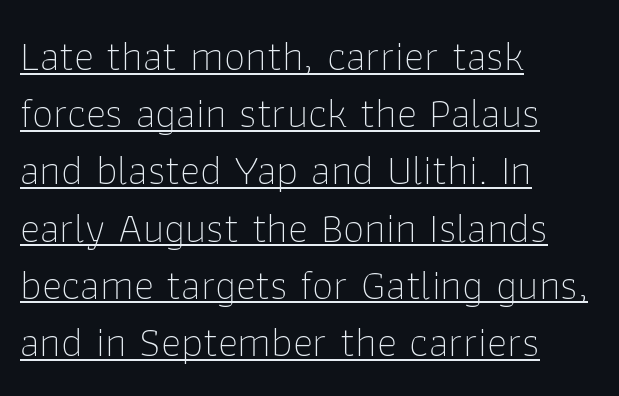
Q: Is the text bold? A: No.
Q: Is the text italic (slanted)? A: No, it is upright.
Q: Is the typeface a serif or a sans-serif typeface? A: Sans-serif.
Q: Is the text underlined? A: Yes.
Q: How is the paragraph aligned? A: Left-aligned.
Q: Is the spacing between letters normal or unusually wide? A: Normal.
Q: Is the spacing between lines tight, normal or loose? A: Normal.
Q: Width (condensed, normal, or wide)? A: Normal.
Q: Stroke contrast? A: Low.
Q: x-height? A: Medium.
Q: Monospaced? A: No.
